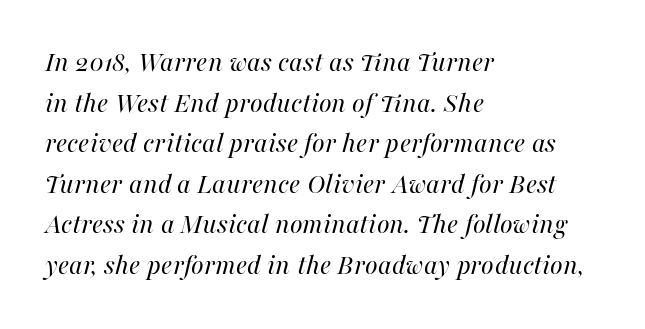
Q: Is the text bold? A: No.
Q: Is the text italic (slanted)? A: Yes, it leans right by about 16 degrees.
Q: Is the text underlined? A: No.
Q: How is the paragraph aligned? A: Left-aligned.
Q: Is the spacing between letters normal or unusually wide? A: Normal.
Q: Is the spacing between lines tight, normal or loose? A: Normal.
Q: Width (condensed, normal, or wide)? A: Normal.
Q: Stroke contrast? A: High.
Q: x-height? A: Medium.
Q: Monospaced? A: No.
